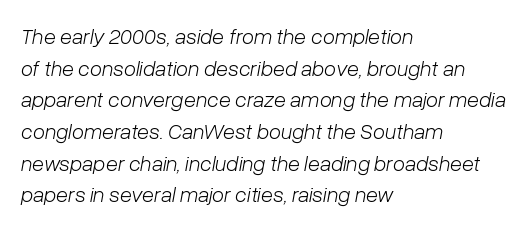
The image shows 22 px text type, italic (leaning right); set left-aligned, normal line spacing (1.44x), normal letter spacing, not underlined.
